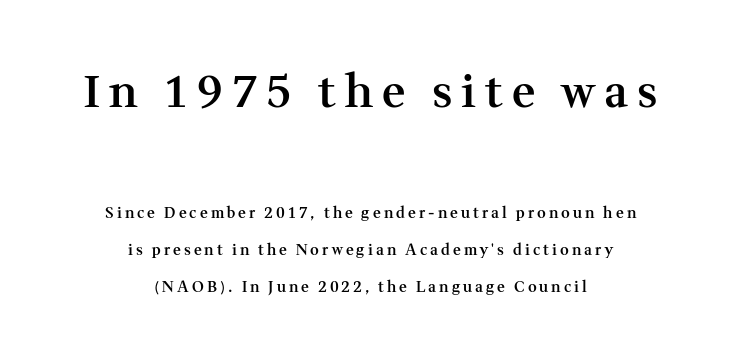
The image shows 45 px semibold serif type, upright; set centered, loose line spacing (2.47x), unusually wide letter spacing (+0.2 em), not underlined; the first (top) block is 3.0x larger; medium stroke contrast and a medium x-height.
